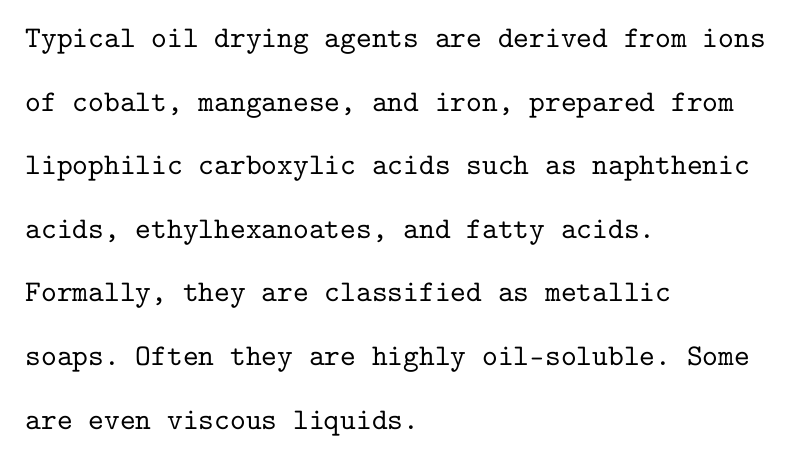
Q: Is the text italic (slanted)? A: No, it is upright.
Q: Is the typeface a serif or a sans-serif typeface? A: Serif.
Q: Is the text underlined? A: No.
Q: How is the paragraph aligned? A: Left-aligned.
Q: Is the spacing between letters normal or unusually wide? A: Normal.
Q: Is the spacing between lines tight, normal or loose? A: Loose.
Q: Width (condensed, normal, or wide)? A: Normal.
Q: Stroke contrast? A: Low.
Q: x-height? A: Medium.
Q: Monospaced? A: Yes.
